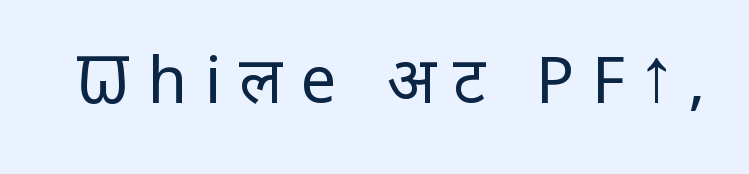
The image shows 64 px regular-weight sans-serif type, upright; set unusually wide letter spacing (+0.27 em), not underlined; low stroke contrast and a large x-height.
